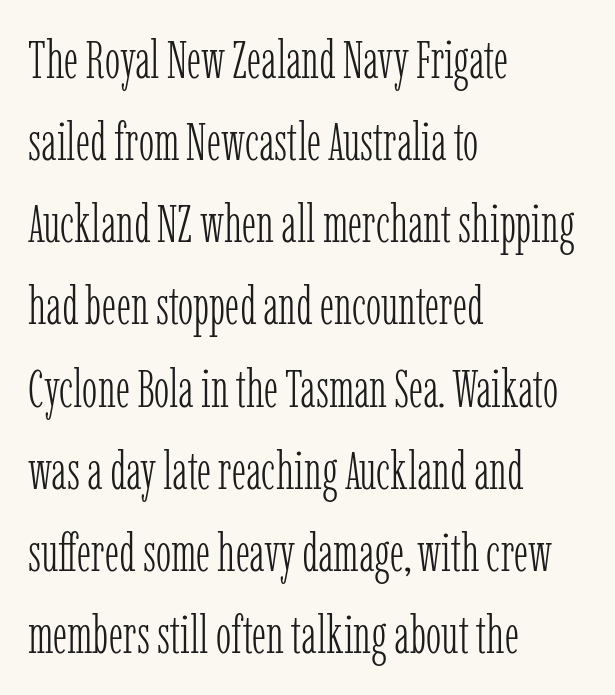
The image shows 52 px light, condensed serif type, upright; set left-aligned, normal line spacing (1.58x), normal letter spacing, not underlined; low stroke contrast and a medium x-height.
